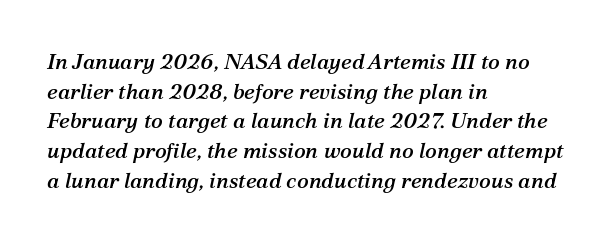
{"italic": "yes", "lean": "right", "slant_degrees": 12, "underline": "no", "align": "left", "line_spacing": "normal", "line_spacing_ratio": 1.35, "letter_spacing": "normal", "letter_spacing_em": 0.0, "glyph_px": 22}
